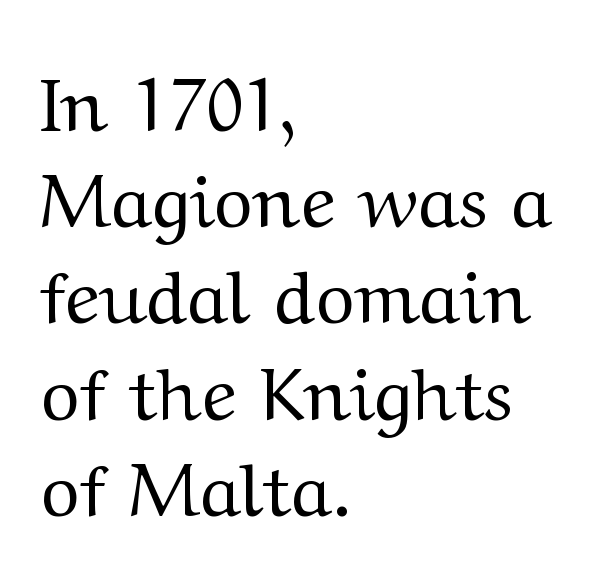
The face used here is proportionally spaced, like ordinary book or web type. The text was rendered using a seriffed face with decorative stroke endings. A roman cut, with each character standing at attention. In terms of leading, this rendering sits right in the middle.
